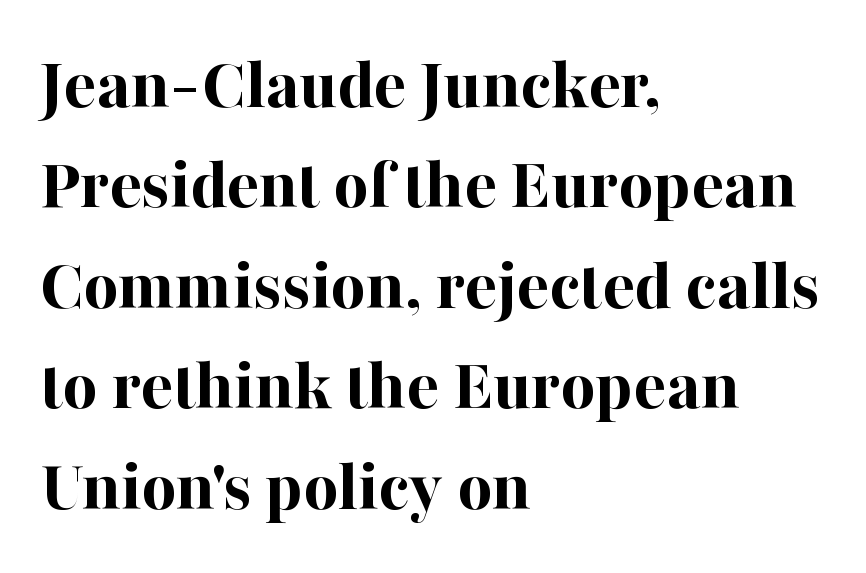
The image shows 75 px bold serif type, upright; set left-aligned, normal line spacing (1.34x), normal letter spacing, not underlined; high stroke contrast and a medium x-height.
